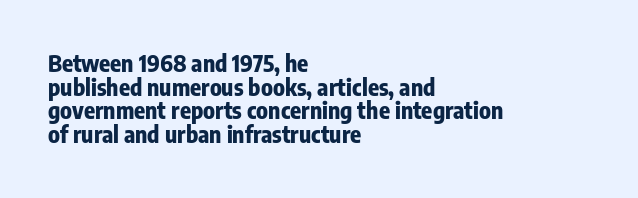
Honestly, the rows look squashed on top of each other. Glyph-to-glyph distance matches everyday printed text. Descenders are the only things crossing below the line. Heavy, bold letterforms. The compositor pushed each line to the left boundary.
